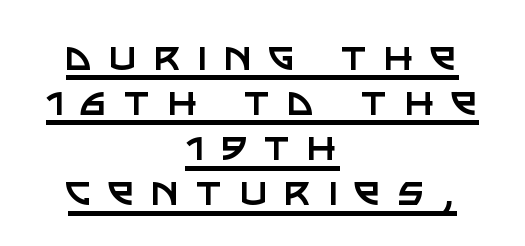
{"serif": "no", "italic": "no", "bold": "no", "weight": "regular", "width": "normal", "stroke_contrast": "low", "x_height": "large", "monospaced": "no", "underline": "yes", "align": "center", "line_spacing": "tight", "line_spacing_ratio": 0.96, "letter_spacing": "wide", "letter_spacing_em": 0.36, "glyph_px": 47}
